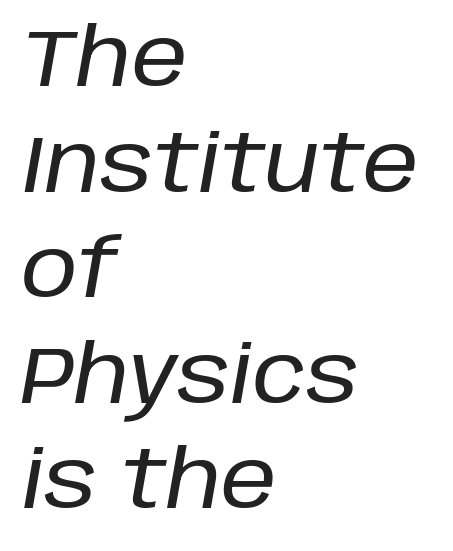
Q: Is the text italic (slanted)? A: Yes, it leans right by about 10 degrees.
Q: Is the text underlined? A: No.
Q: How is the paragraph aligned? A: Left-aligned.
Q: Is the spacing between letters normal or unusually wide? A: Normal.
Q: Is the spacing between lines tight, normal or loose? A: Normal.
Q: Width (condensed, normal, or wide)? A: Normal.
Q: Stroke contrast? A: Low.
Q: x-height? A: Large.
Q: Monospaced? A: No.
